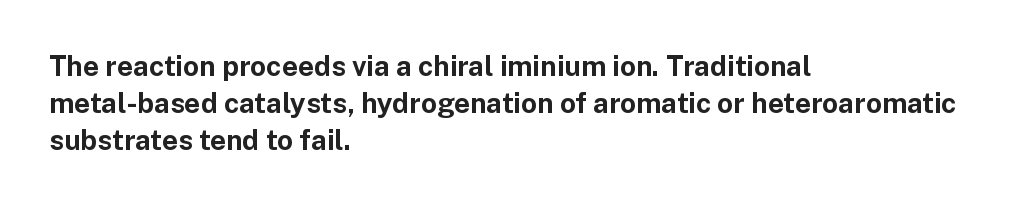
{"serif": "no", "italic": "no", "bold": "yes", "weight": "bold", "width": "normal", "stroke_contrast": "low", "x_height": "medium", "monospaced": "no", "underline": "no", "align": "left", "line_spacing": "normal", "line_spacing_ratio": 1.32, "letter_spacing": "normal", "letter_spacing_em": 0.0, "glyph_px": 28}
